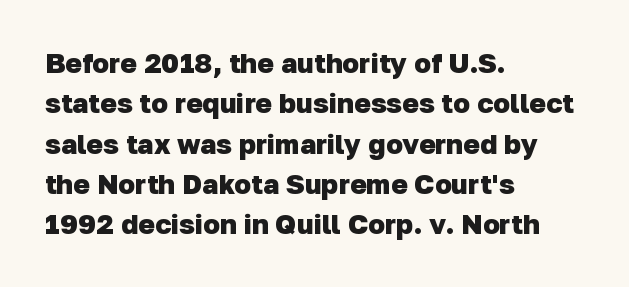
{"serif": "no", "bold": "yes", "weight": "heavy", "width": "normal", "stroke_contrast": "low", "x_height": "medium", "monospaced": "no", "underline": "no", "align": "left", "line_spacing": "normal", "line_spacing_ratio": 1.44, "letter_spacing": "normal", "letter_spacing_em": 0.0, "glyph_px": 28}
